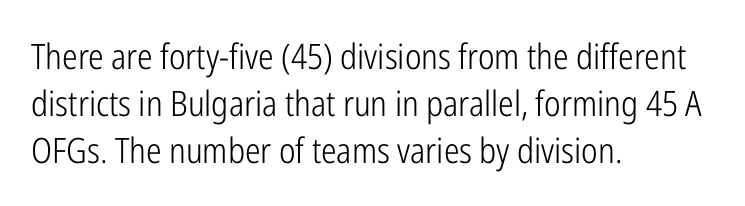
Spacing verdict: proportional, widths tailored to each character. Is there any slant? The stems are plumb. The line-height multiplier appears to be the usual default. Clear beneath every line of the passage. Observe the ordinary spacing: letters are neighbours, not strangers. Unlike a traditional serif, this face leaves its strokes unadorned.
